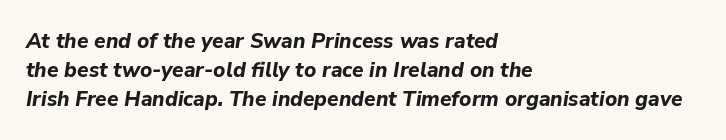
{"italic": "yes", "lean": "right", "slant_degrees": 9, "bold": "yes", "underline": "no", "align": "left", "line_spacing": "normal", "line_spacing_ratio": 1.38, "letter_spacing": "normal", "letter_spacing_em": 0.0, "glyph_px": 21}
